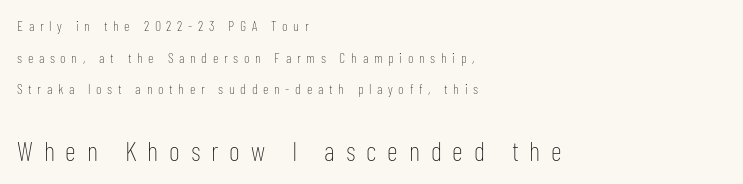
Summary of weight: not heavy and not bold. Caption: multi-line text, flush left, ragged right. The rendering inserts visible extra space after every character. Quick note: underline off. You can tell it's not italic because the verticals are truly vertical. If you measured baseline to baseline, you'd find a long distance.
